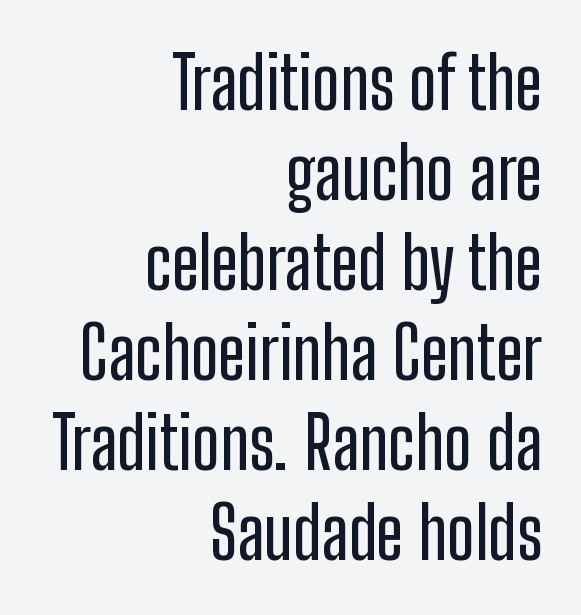
{"serif": "no", "italic": "no", "width": "condensed", "stroke_contrast": "low", "x_height": "medium", "monospaced": "no", "underline": "no", "align": "right", "line_spacing": "normal", "line_spacing_ratio": 1.25, "letter_spacing": "normal", "letter_spacing_em": 0.0, "glyph_px": 72}
